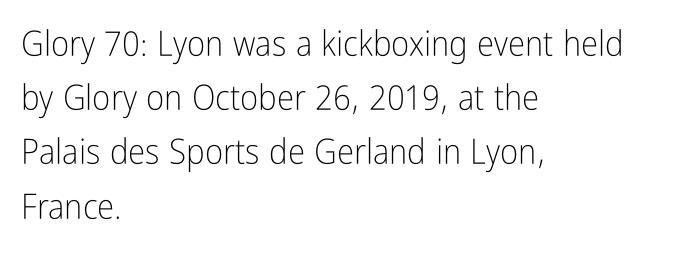
In terms of leading, this rendering sits right in the middle. Posture: upright roman. A typesetter would call this proportional, since set widths differ per character. Nope, no serifs anywhere on these letters. Words float on clear page, feet unadorned. What stands out about the letter spacing? Nothing — it is the standard amount.
